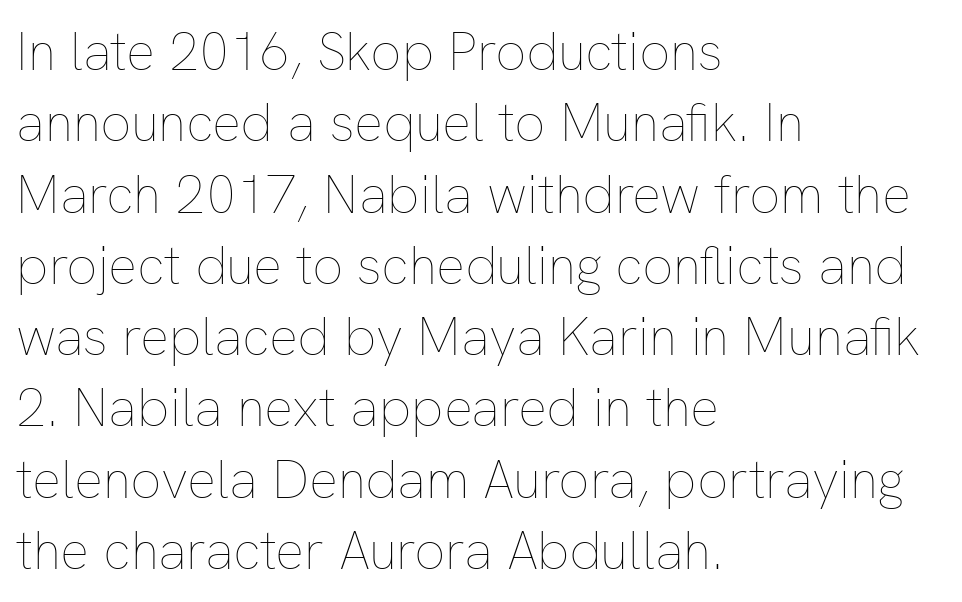
Q: Is the text bold? A: No.
Q: Is the text italic (slanted)? A: No, it is upright.
Q: Is the text underlined? A: No.
Q: How is the paragraph aligned? A: Left-aligned.
Q: Is the spacing between letters normal or unusually wide? A: Normal.
Q: Is the spacing between lines tight, normal or loose? A: Normal.
Q: Width (condensed, normal, or wide)? A: Normal.
Q: Stroke contrast? A: Low.
Q: x-height? A: Medium.
Q: Monospaced? A: No.
